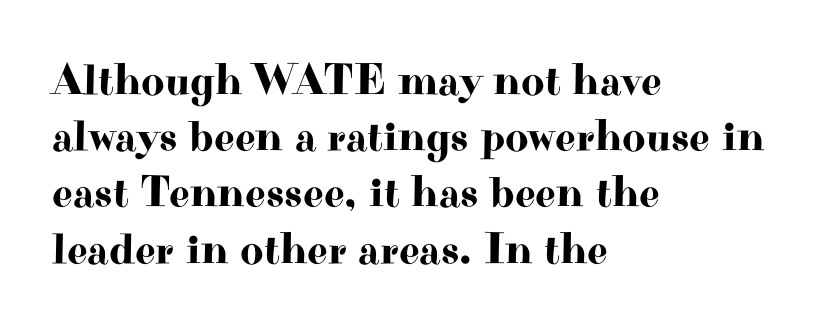
{"serif": "yes", "italic": "no", "width": "wide", "stroke_contrast": "high", "x_height": "small", "monospaced": "no", "underline": "no", "align": "left", "line_spacing": "normal", "line_spacing_ratio": 1.25, "letter_spacing": "normal", "letter_spacing_em": 0.0, "glyph_px": 45}
